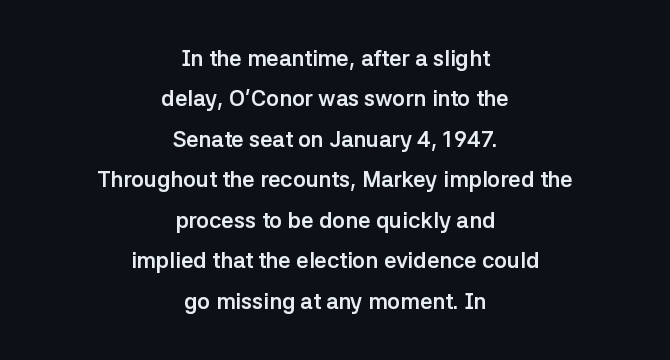
The image shows 22 px bold type, upright; set centered, line spacing 1.84x, normal letter spacing, not underlined.
